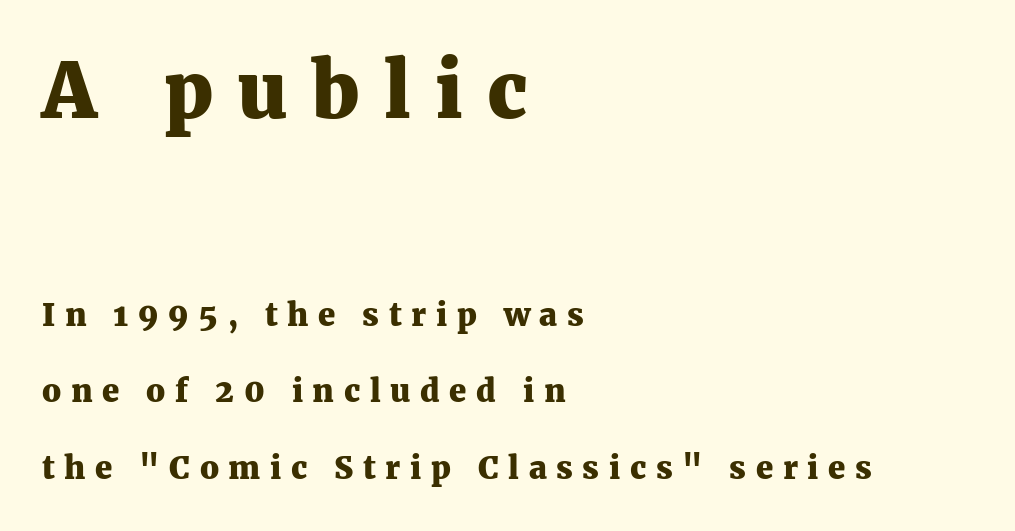
Q: Is the text bold? A: Yes.
Q: Is the text italic (slanted)? A: No, it is upright.
Q: Is the typeface a serif or a sans-serif typeface? A: Serif.
Q: Is the text underlined? A: No.
Q: How is the paragraph aligned? A: Left-aligned.
Q: Is the spacing between letters normal or unusually wide? A: Unusually wide.
Q: Is the spacing between lines tight, normal or loose? A: Loose.
Q: Which block of text is set in a larger size, the first (top) or the second (bottom)? A: The first (top) one.
Q: Width (condensed, normal, or wide)? A: Normal.
Q: Stroke contrast? A: Medium.
Q: x-height? A: Medium.
Q: Monospaced? A: No.
